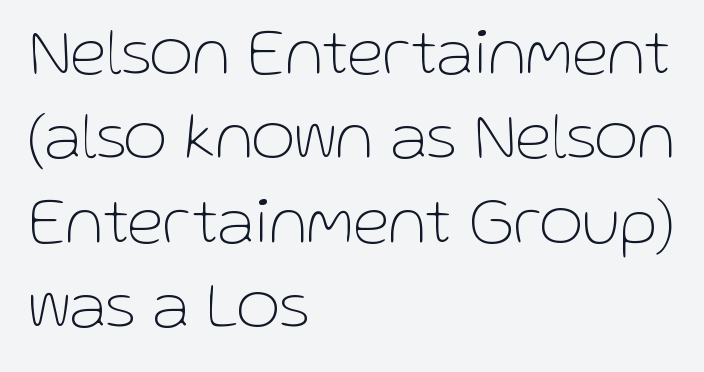
Compared with typical paragraphs, the rows here are spaced about the same. These lines stack with their left ends in a neat column. The letters look calm and open, with moderate or lighter stems. The axis of the letterforms is exactly vertical.
